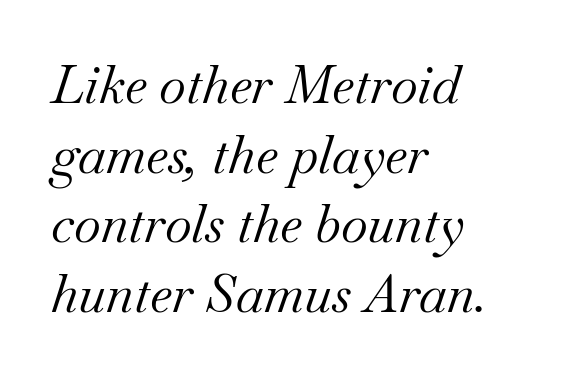
Layout note: lines flush left. The words here are not underlined. Unlike a clean sans, this face finishes its strokes with serifs. Students, observe: this is what conventionally led text looks like.
